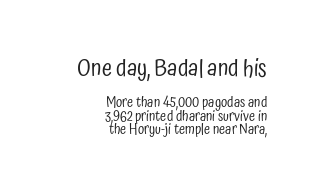
Q: Is the text bold? A: No.
Q: Is the text italic (slanted)? A: No, it is upright.
Q: Is the text underlined? A: No.
Q: How is the paragraph aligned? A: Right-aligned.
Q: Is the spacing between letters normal or unusually wide? A: Normal.
Q: Is the spacing between lines tight, normal or loose? A: Tight.
Q: Which block of text is set in a larger size, the first (top) or the second (bottom)? A: The first (top) one.
